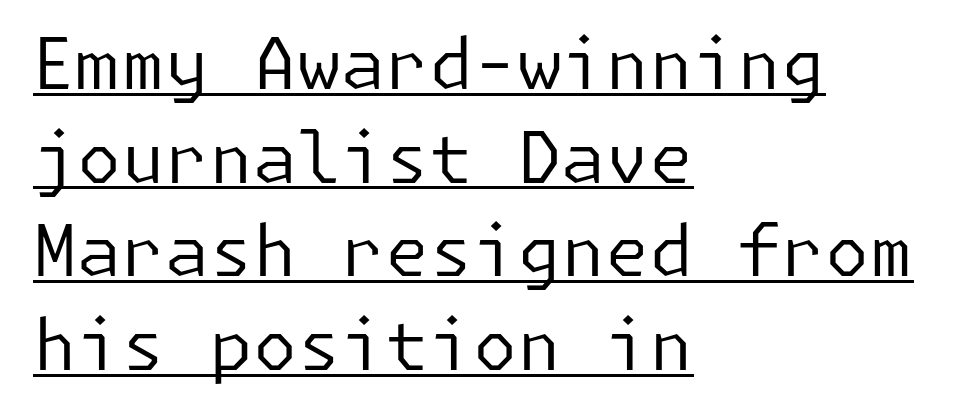
The image shows 71 px regular-weight sans-serif type, upright; set left-aligned, normal line spacing (1.32x), normal letter spacing, underlined; low stroke contrast and a medium x-height.
